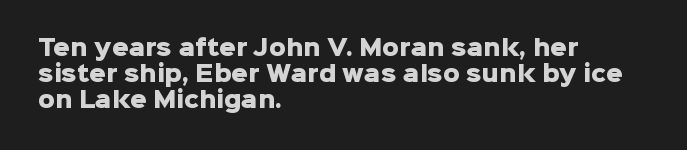
{"italic": "no", "bold": "yes", "underline": "no", "align": "left", "line_spacing_ratio": 1.23, "letter_spacing": "normal", "letter_spacing_em": 0.0, "glyph_px": 21}
